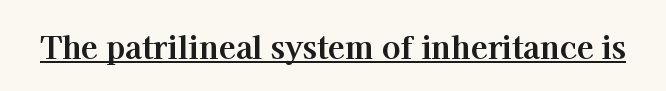
The image shows 31 px bold serif type, upright; set normal letter spacing, underlined; high stroke contrast and a medium x-height.
